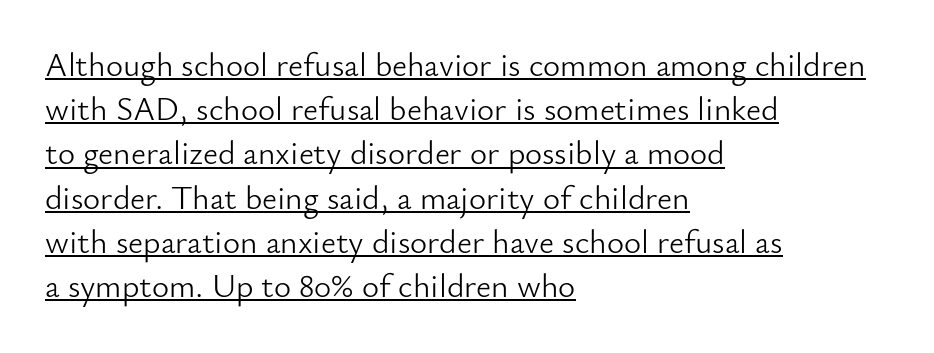
Honestly, the letter spacing is just normal — you wouldn't notice it. This rendering employs a face without finishing strokes, i.e., a sans-serif. Line starts are locked; line ends wander. Is this a heavy cut? Hardly; it is regular or lighter.
